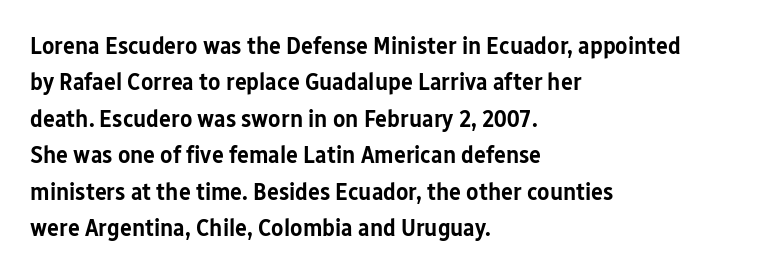
A somewhat darkened texture: the type is semibold rather than bold. If you drew a ruler down the left edge, every line would touch it. The zone under the glyphs is completely vacant. Ascenders rise straight up at ninety degrees. Caption: standard tracking, unaltered. Each new line begins a customary step beneath the previous one.
